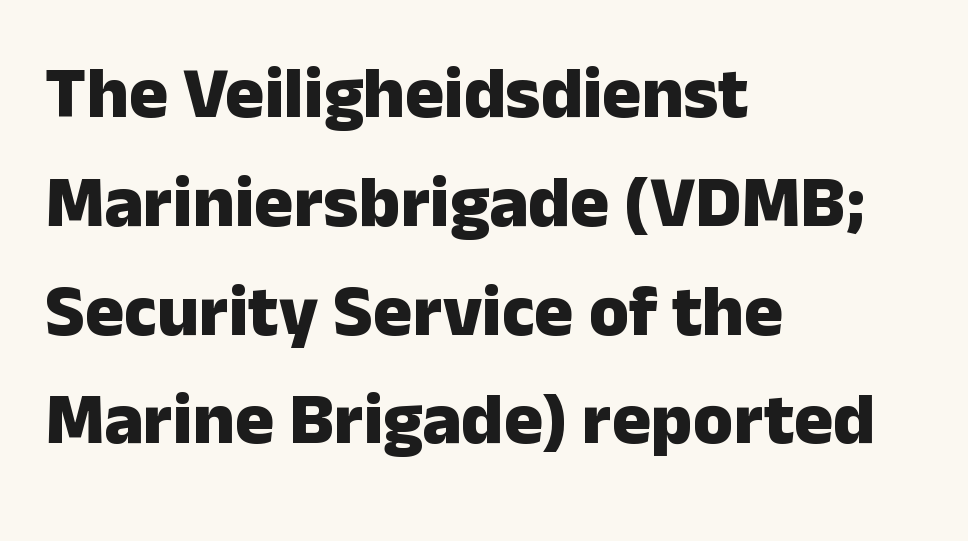
{"serif": "no", "italic": "no", "bold": "yes", "weight": "heavy", "width": "normal", "stroke_contrast": "low", "x_height": "medium", "monospaced": "no", "underline": "no", "align": "left", "line_spacing": "normal", "line_spacing_ratio": 1.49, "letter_spacing": "normal", "letter_spacing_em": 0.0, "glyph_px": 73}
